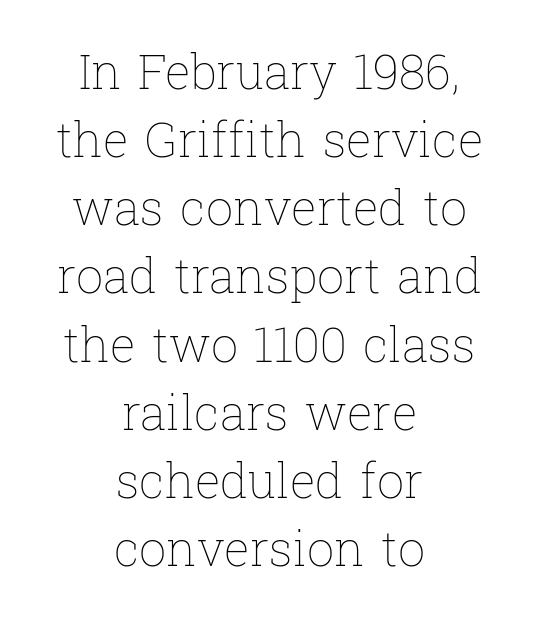
The words here are not underlined. There is no visible air inserted between adjacent glyphs. Looks like regular typesetting: each glyph gets only the width it needs. Each new line begins a customary step beneath the previous one.
